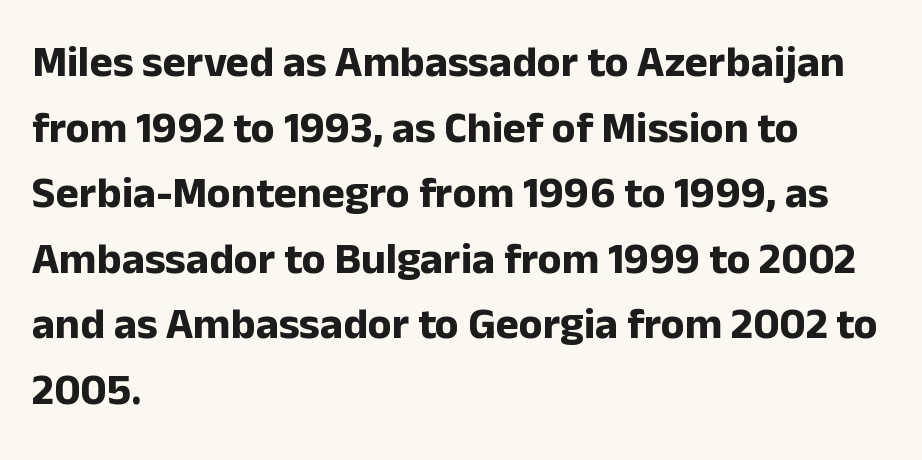
The image shows 44 px bold sans-serif type, upright; set left-aligned, normal line spacing (1.49x), normal letter spacing, not underlined; low stroke contrast and a medium x-height.
